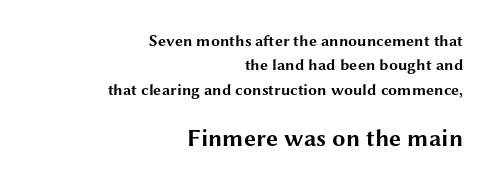
The image shows 24 px bold type, upright; set right-aligned, normal line spacing (1.53x), normal letter spacing, not underlined; the second (bottom) block is 1.5x larger.
